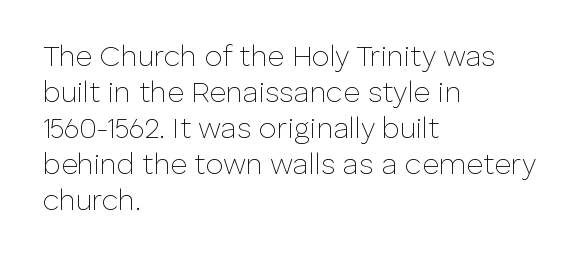
The image shows 29 px thin sans-serif type, upright; set left-aligned, line spacing 1.24x, normal letter spacing, not underlined; low stroke contrast and a medium x-height.
